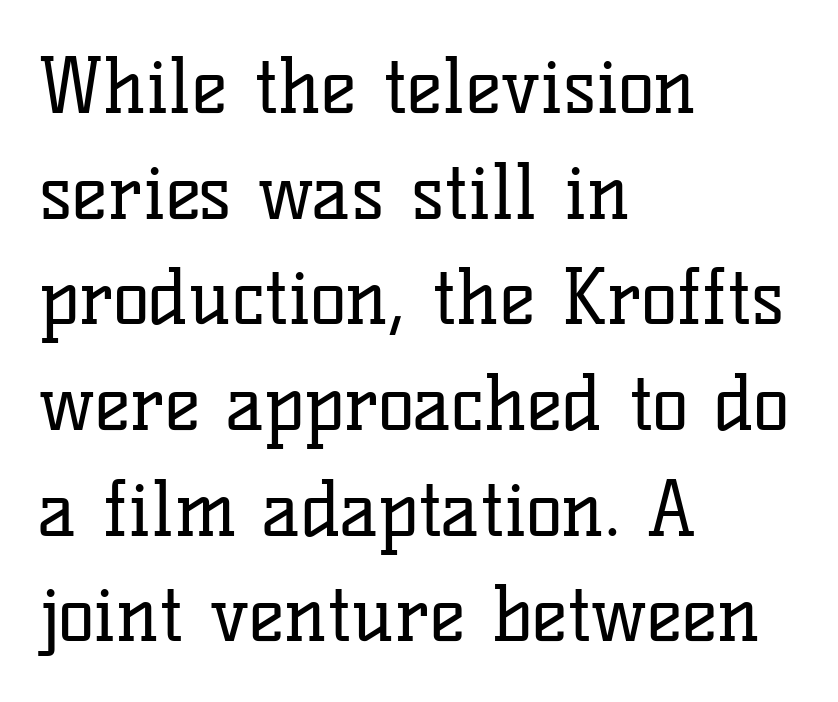
A typesetter would label this face a serif. The compositor pushed each line to the left boundary. The strip under each line holds only bare page. If you measured baseline to baseline, you'd find a middling distance. The passage shown has conventional tracking throughout. The letters stand straight up with perfectly vertical stems.
